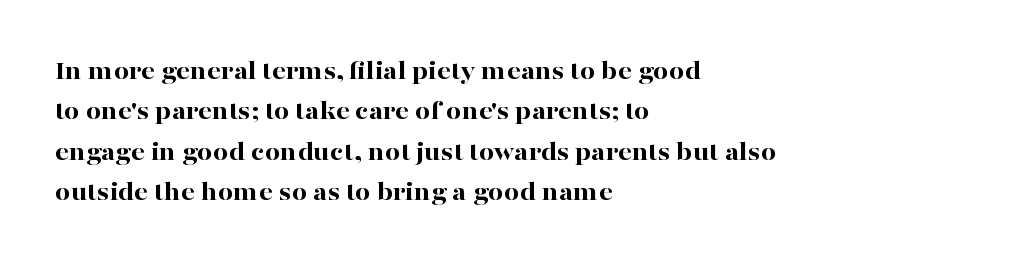
{"italic": "no", "bold": "yes", "underline": "no", "align": "left", "line_spacing": "normal", "line_spacing_ratio": 1.5, "letter_spacing": "normal", "letter_spacing_em": 0.0, "glyph_px": 27}
